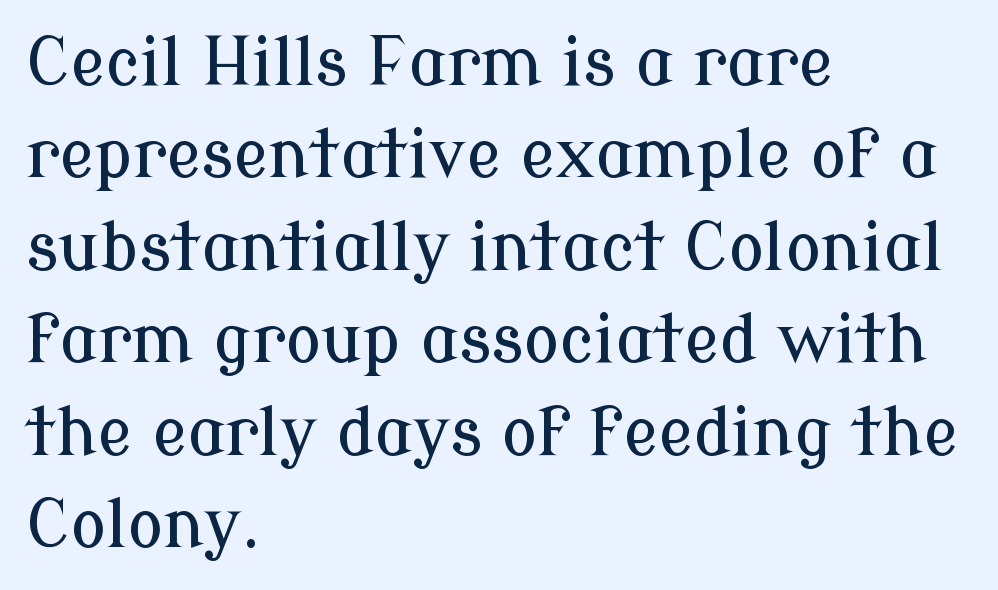
{"serif": "yes", "italic": "no", "width": "normal", "stroke_contrast": "low", "x_height": "medium", "monospaced": "no", "underline": "no", "align": "left", "line_spacing": "normal", "line_spacing_ratio": 1.4, "letter_spacing": "normal", "letter_spacing_em": 0.0, "glyph_px": 66}
